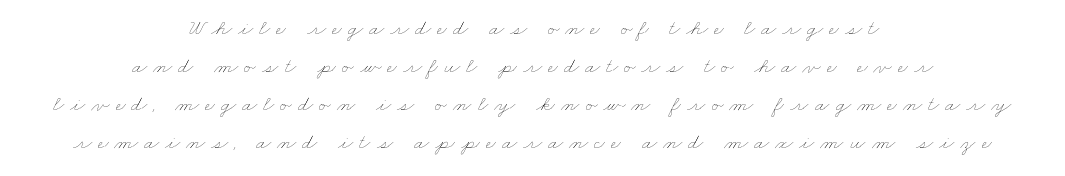
{"bold": "no", "underline": "no", "align": "center", "line_spacing_ratio": 1.73, "letter_spacing": "wide", "letter_spacing_em": 0.27, "glyph_px": 22}
